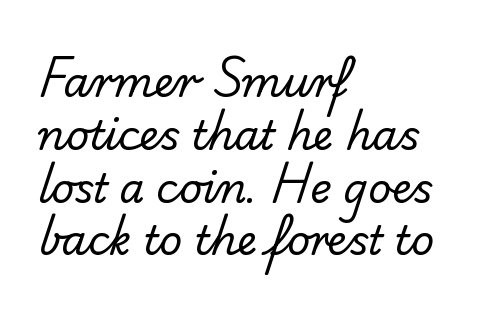
These lines stack with their left ends in a neat column. The strokes are not fattened; the text isn't bold. The letters advance in unequal steps, a hallmark of proportional type. Here the glyphs are tracked normally, forming tight word shapes.
